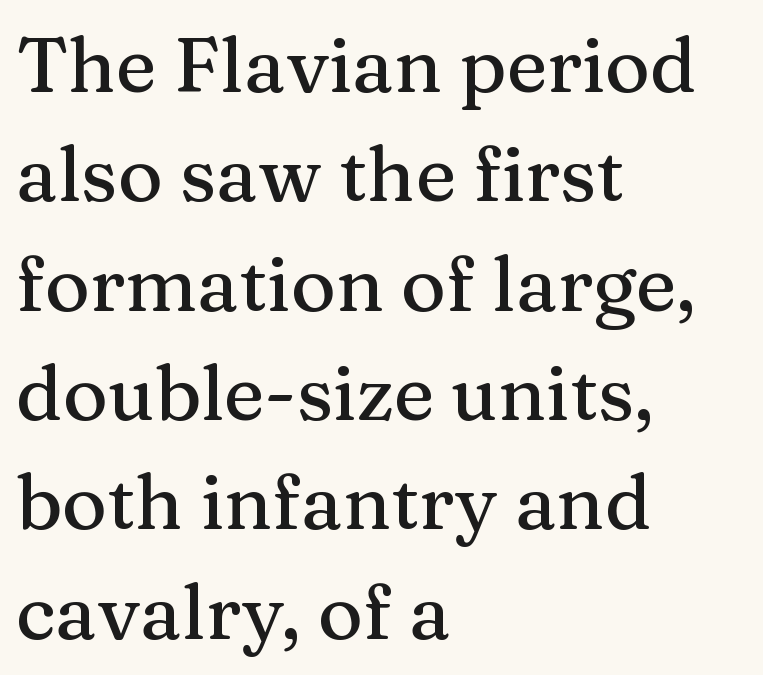
The letters carry serifs — small finishing strokes at the ends of their stems. Observe the ordinary spacing: letters are neighbours, not strangers. Normally led — the rows are evenly, conventionally spaced. The typography opts for an upright posture over an oblique one.
